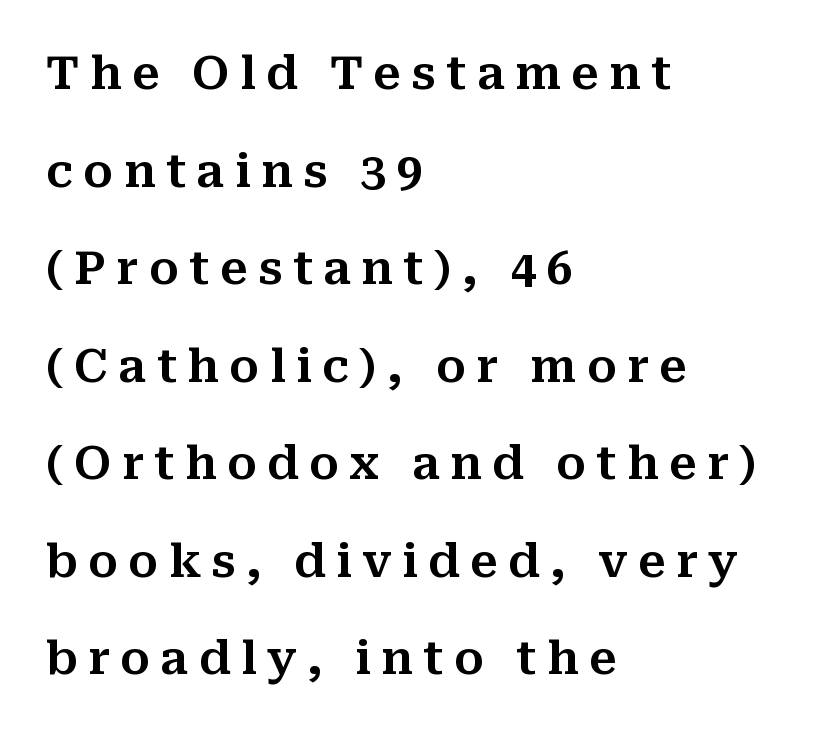
{"serif": "yes", "italic": "no", "width": "normal", "stroke_contrast": "medium", "x_height": "medium", "monospaced": "no", "underline": "no", "align": "left", "line_spacing": "loose", "line_spacing_ratio": 2.12, "letter_spacing": "wide", "letter_spacing_em": 0.22, "glyph_px": 46}
